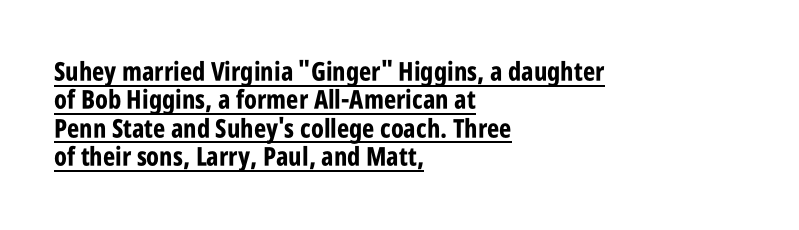
Underline: present. Tracking value appears to be zero — textbook default spacing. Successive baselines arrive quickly, one right under another. The lines are quadded left.
